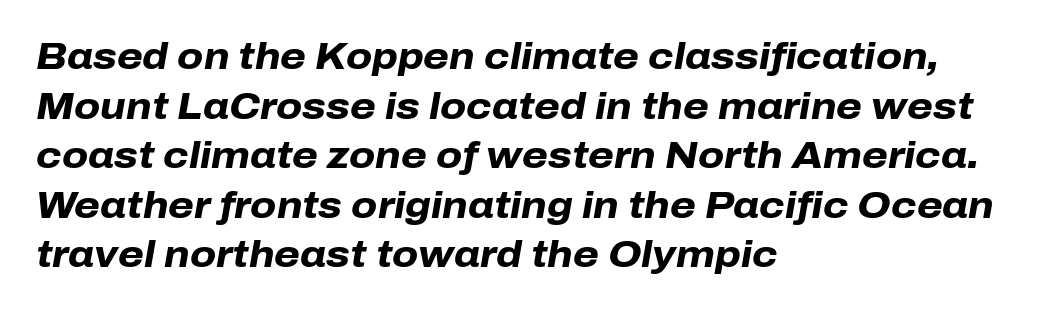
The letters advance in unequal steps, a hallmark of proportional type. Inter-character spacing is left at the font's built-in metrics. Heavy-handed strokes throughout: this text is bold. Posture: slanted. The space directly below the letters is spotless. Baseline-to-baseline distance is the conventional proportion of letter height.
